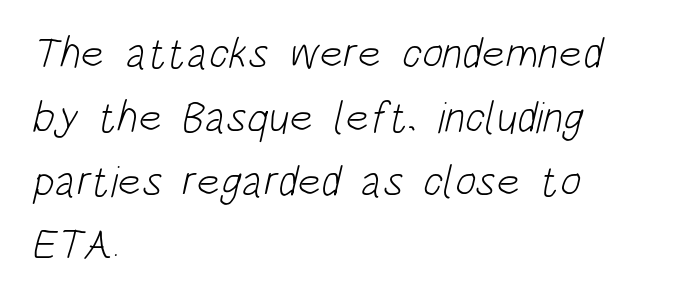
{"serif": "no", "bold": "no", "weight": "light", "width": "condensed", "stroke_contrast": "low", "x_height": "large", "monospaced": "no", "underline": "no", "align": "left", "line_spacing": "normal", "line_spacing_ratio": 1.45, "letter_spacing": "normal", "letter_spacing_em": 0.0, "glyph_px": 44}
